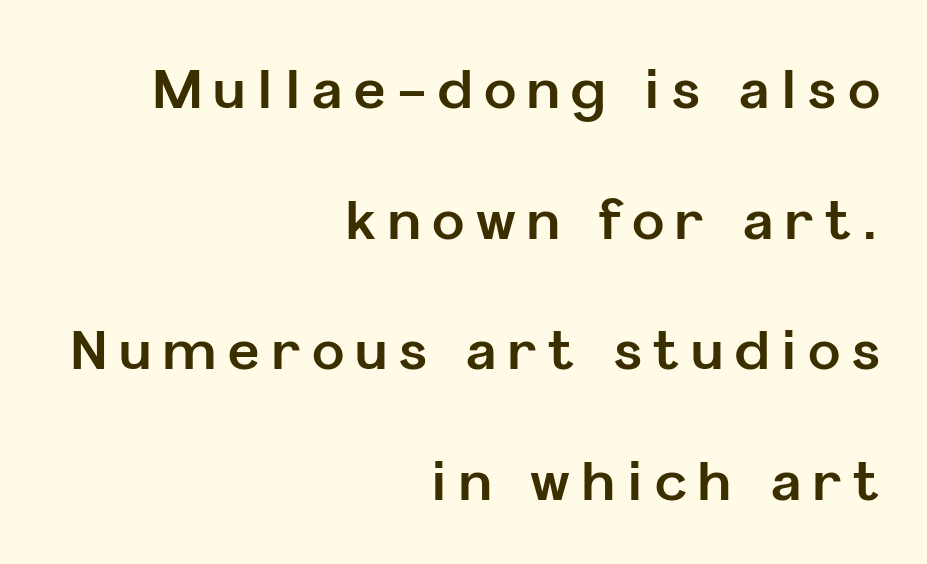
A sans-serif font was chosen for this passage. Is there any slant? The stems are plumb. Reading down the column, the eye jumps a long way to each next line. You'd pick this weight for a headline — it's a proper bold.
